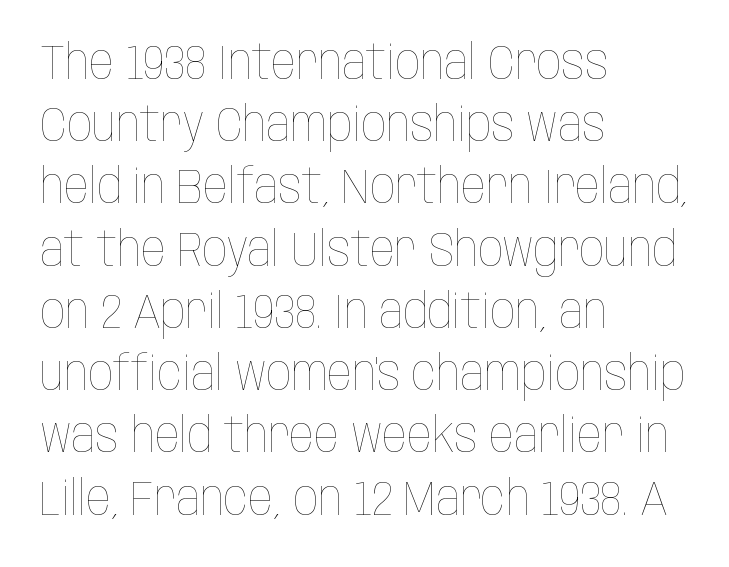
Words float on clear page, feet unadorned. This is roman type, the default non-slanted kind. If you measured baseline to baseline, you'd find a middling distance. The face used here is rendered with its standard letterfit. Note the varied advance widths — an 'i' is clearly narrower than an 'm'. The compositor pushed each line to the left boundary.
